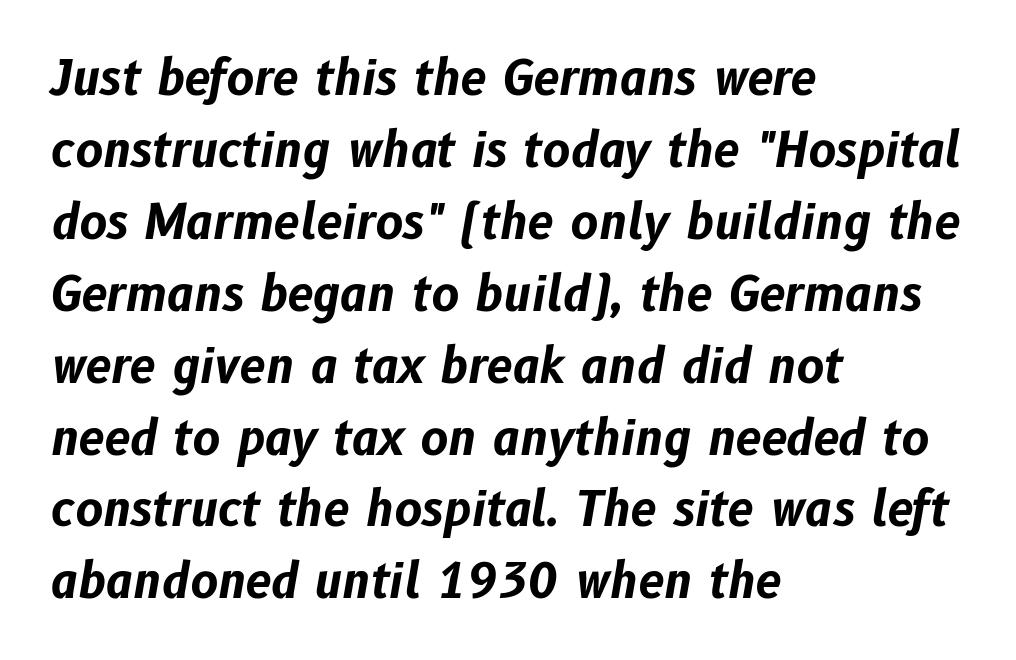
Q: Is the text bold? A: Yes.
Q: Is the text italic (slanted)? A: Yes, it leans right by about 10 degrees.
Q: Is the text underlined? A: No.
Q: How is the paragraph aligned? A: Left-aligned.
Q: Is the spacing between letters normal or unusually wide? A: Normal.
Q: Is the spacing between lines tight, normal or loose? A: Normal.
Q: Width (condensed, normal, or wide)? A: Normal.
Q: Stroke contrast? A: Low.
Q: x-height? A: Medium.
Q: Monospaced? A: No.
